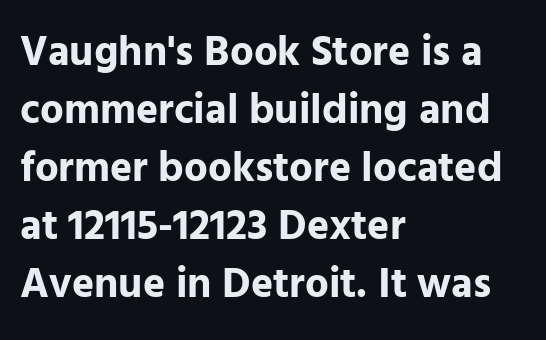
Q: Is the text bold? A: Yes.
Q: Is the text italic (slanted)? A: No, it is upright.
Q: Is the typeface a serif or a sans-serif typeface? A: Sans-serif.
Q: Is the text underlined? A: No.
Q: How is the paragraph aligned? A: Left-aligned.
Q: Is the spacing between letters normal or unusually wide? A: Normal.
Q: Is the spacing between lines tight, normal or loose? A: Normal.
Q: Width (condensed, normal, or wide)? A: Normal.
Q: Stroke contrast? A: Low.
Q: x-height? A: Medium.
Q: Monospaced? A: No.
